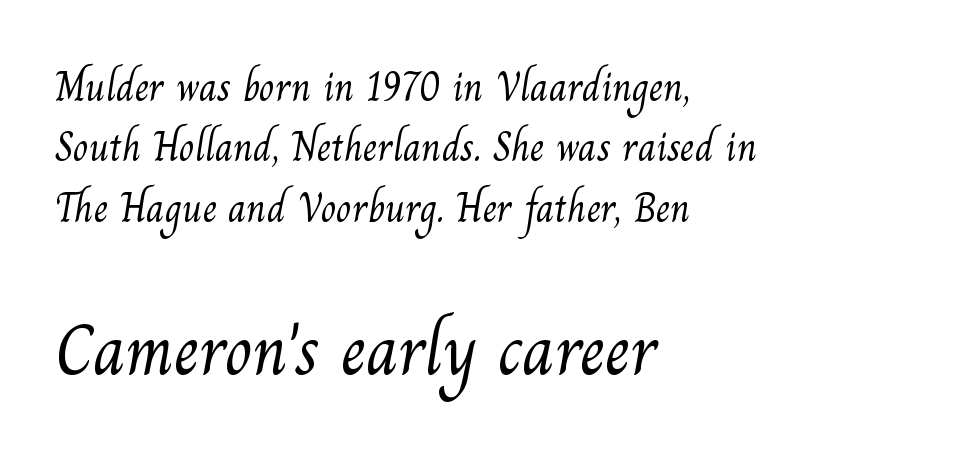
The image shows 72 px light serif type; set left-aligned, normal line spacing (1.47x), normal letter spacing, not underlined; the second (bottom) block is 1.76x larger; medium stroke contrast and a small x-height.
